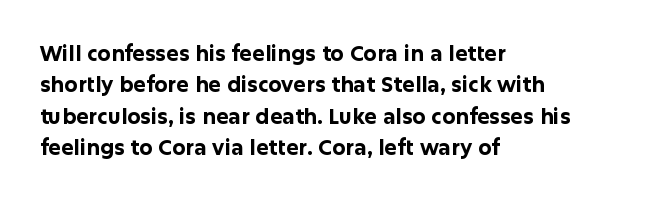
Set as a true bold cut, around the 700 mark. You can tell it's not italic because the verticals are truly vertical. Horizontally, the lines are justified to the leading edge only. Evenly set lines give the paragraph a standard silhouette. Just letters on the line, the space beneath them empty. Compared with typical body copy, the letter spacing here is the same.
